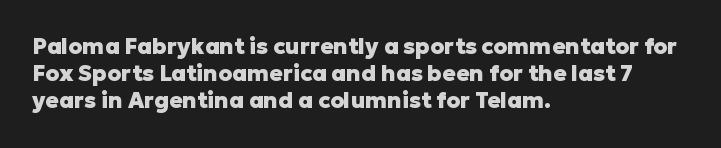
The setting favours the left margin, as ordinary paragraphs usually do. The strip under each line holds only bare page. Every letter is thick-stroked: bold, no question. In terms of posture, this sample is upright. Is the letter spacing exaggerated? No — it looks like the ordinary default.
